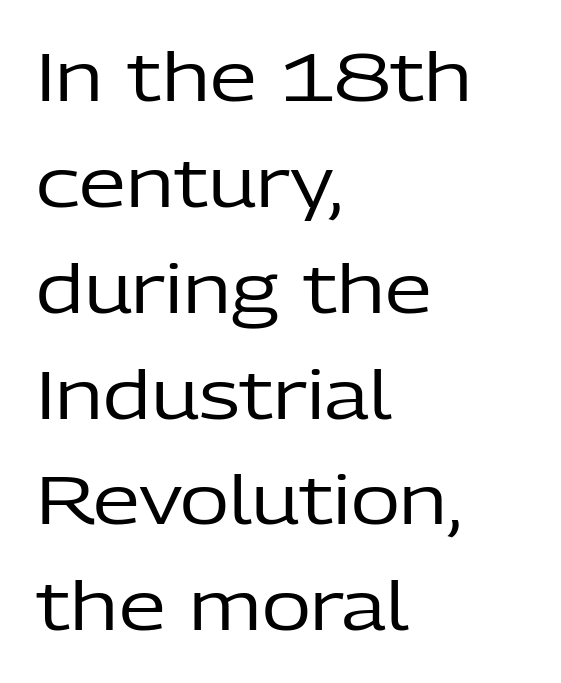
The image shows 67 px regular-weight sans-serif type, upright; set left-aligned, normal line spacing (1.58x), normal letter spacing, not underlined; low stroke contrast and a medium x-height.
